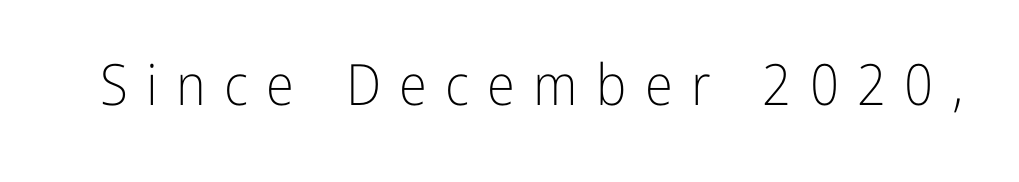
The image shows 57 px light, condensed sans-serif type, upright; set unusually wide letter spacing (+0.32 em), not underlined; low stroke contrast and a medium x-height.
